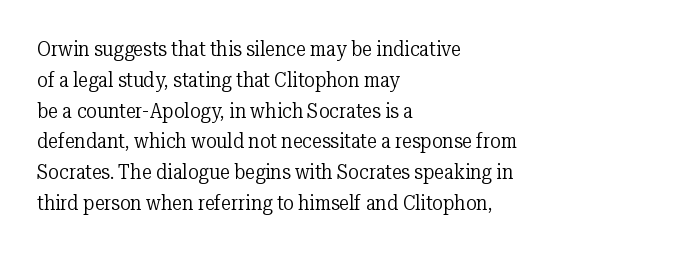
Unmarked baselines from the first word to the last. Between one letter and the next there's only the usual sliver of space. Left-aligned paragraph, ragged on the right. Compared with typical paragraphs, the rows here are spaced about the same. It's the straight-up-and-down kind of type.
